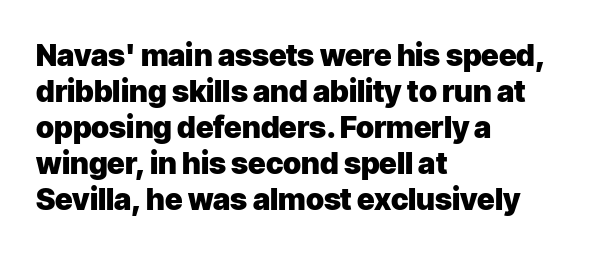
{"serif": "no", "italic": "no", "bold": "yes", "weight": "heavy", "width": "normal", "stroke_contrast": "low", "x_height": "medium", "monospaced": "no", "underline": "no", "align": "left", "line_spacing_ratio": 1.2, "letter_spacing": "normal", "letter_spacing_em": 0.0, "glyph_px": 30}
